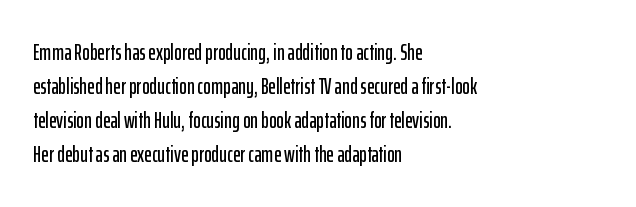
The image shows 23 px text type, upright; set left-aligned, normal line spacing (1.48x), normal letter spacing, not underlined.
